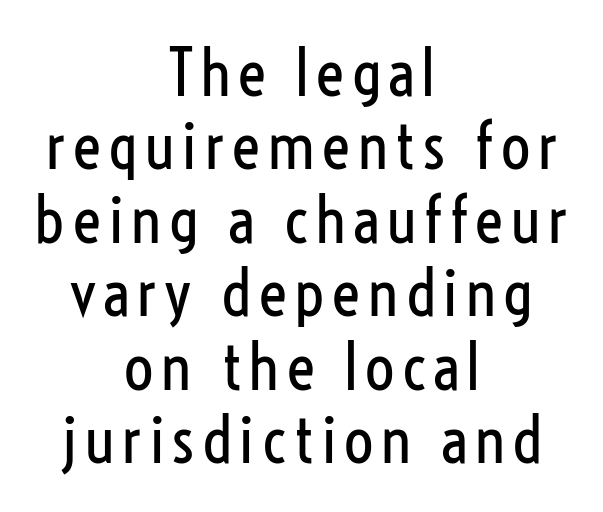
Q: Is the text bold? A: No.
Q: Is the text italic (slanted)? A: No, it is upright.
Q: Is the typeface a serif or a sans-serif typeface? A: Sans-serif.
Q: Is the text underlined? A: No.
Q: How is the paragraph aligned? A: Centered.
Q: Is the spacing between lines tight, normal or loose? A: Tight.
Q: Width (condensed, normal, or wide)? A: Condensed.
Q: Stroke contrast? A: Low.
Q: x-height? A: Medium.
Q: Monospaced? A: No.
